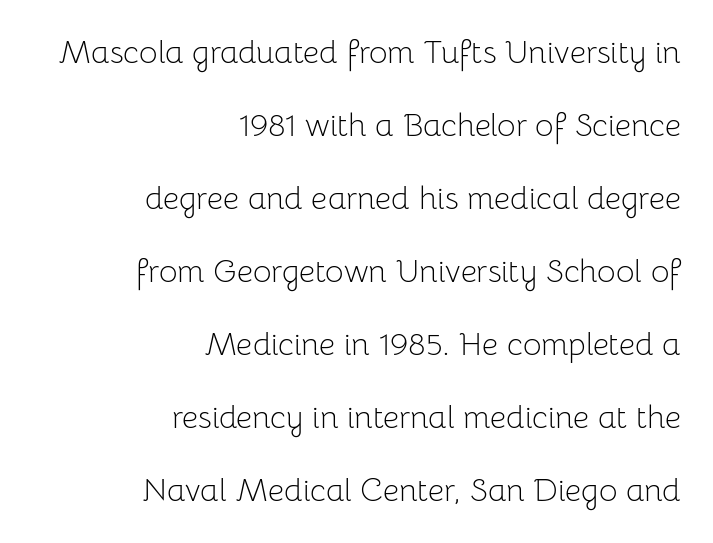
Does the type have serifs? No, each stem ends abruptly. Counters stay open thanks to moderate or lighter strokes. Rendered with straight, roman letterforms. The space beneath each line is pristine and unruled.
